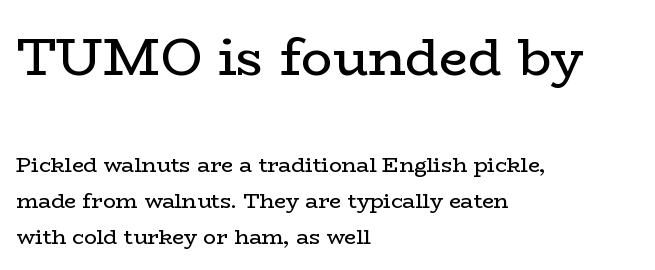
Q: Is the text bold? A: No.
Q: Is the text italic (slanted)? A: No, it is upright.
Q: Is the typeface a serif or a sans-serif typeface? A: Serif.
Q: Is the text underlined? A: No.
Q: How is the paragraph aligned? A: Left-aligned.
Q: Is the spacing between letters normal or unusually wide? A: Normal.
Q: Which block of text is set in a larger size, the first (top) or the second (bottom)? A: The first (top) one.
Q: Width (condensed, normal, or wide)? A: Wide.
Q: Stroke contrast? A: Low.
Q: x-height? A: Medium.
Q: Monospaced? A: No.
